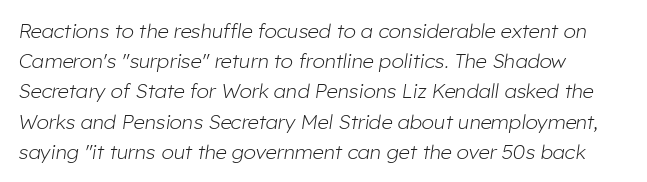
The image shows 20 px text type, italic (leaning right); set left-aligned, normal line spacing (1.51x), normal letter spacing, not underlined.
